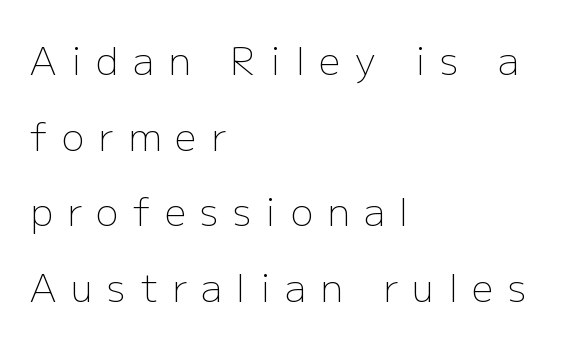
{"serif": "no", "italic": "no", "bold": "no", "weight": "light", "width": "normal", "stroke_contrast": "low", "x_height": "medium", "monospaced": "no", "underline": "no", "align": "left", "line_spacing": "loose", "line_spacing_ratio": 1.99, "letter_spacing": "wide", "letter_spacing_em": 0.38, "glyph_px": 38}
